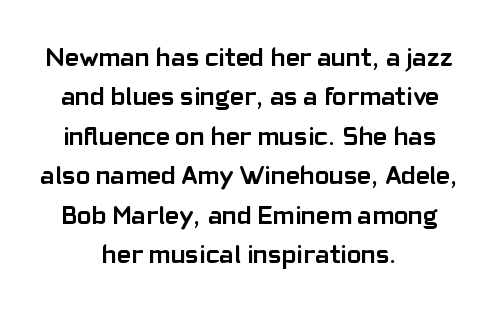
Q: Is the text bold? A: Yes.
Q: Is the text italic (slanted)? A: No, it is upright.
Q: Is the text underlined? A: No.
Q: How is the paragraph aligned? A: Centered.
Q: Is the spacing between letters normal or unusually wide? A: Normal.
Q: Is the spacing between lines tight, normal or loose? A: Normal.
